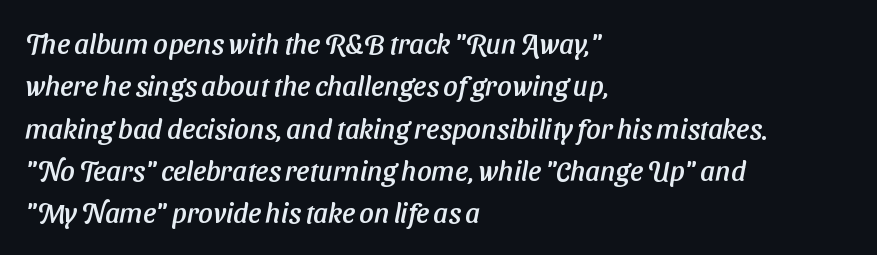
Q: Is the typeface a serif or a sans-serif typeface? A: Sans-serif.
Q: Is the text underlined? A: No.
Q: How is the paragraph aligned? A: Left-aligned.
Q: Is the spacing between letters normal or unusually wide? A: Normal.
Q: Is the spacing between lines tight, normal or loose? A: Normal.
Q: Width (condensed, normal, or wide)? A: Normal.
Q: Stroke contrast? A: Low.
Q: x-height? A: Medium.
Q: Monospaced? A: No.
